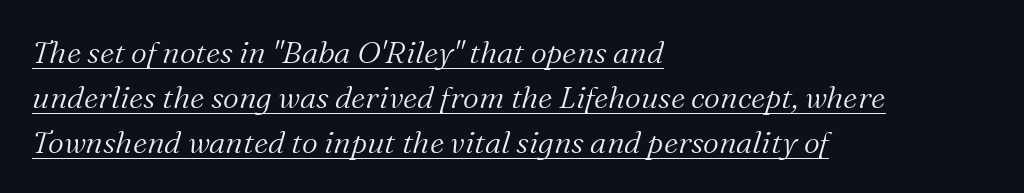
Q: Is the text bold? A: No.
Q: Is the text italic (slanted)? A: Yes, it leans right by about 16 degrees.
Q: Is the typeface a serif or a sans-serif typeface? A: Serif.
Q: Is the text underlined? A: Yes.
Q: How is the paragraph aligned? A: Left-aligned.
Q: Is the spacing between letters normal or unusually wide? A: Normal.
Q: Is the spacing between lines tight, normal or loose? A: Normal.
Q: Width (condensed, normal, or wide)? A: Normal.
Q: Stroke contrast? A: Medium.
Q: x-height? A: Medium.
Q: Monospaced? A: No.
